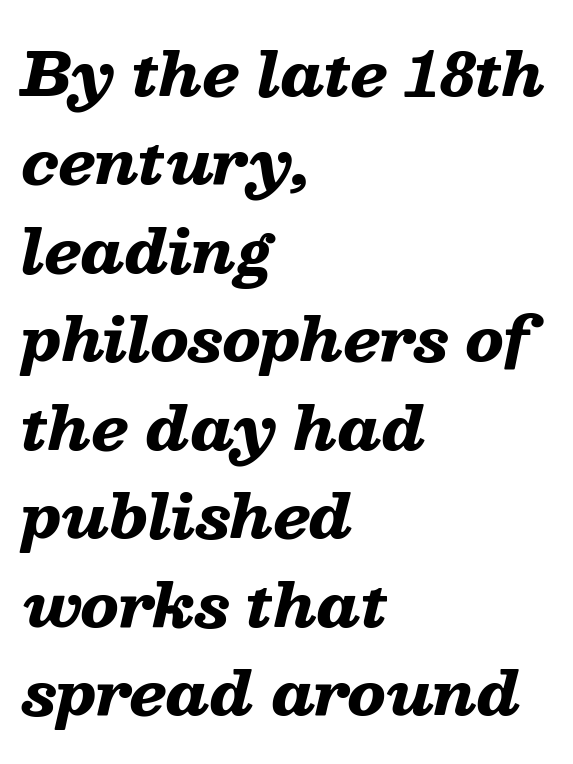
The image shows 59 px heavy, wide type, italic (leaning right); set left-aligned, normal line spacing (1.5x), normal letter spacing, not underlined; low stroke contrast and a medium x-height.
